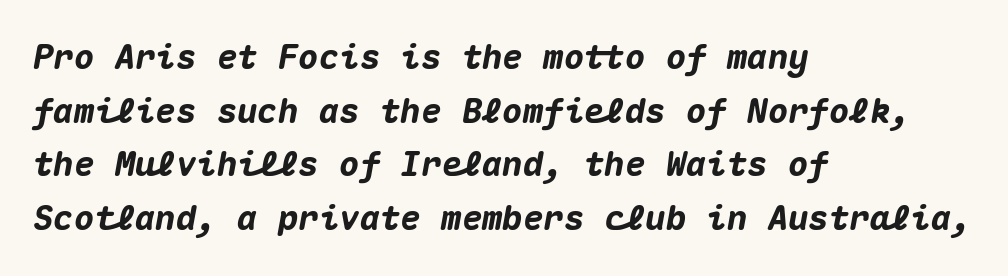
The image shows 34 px heavy type, italic (leaning right), monospaced; set left-aligned, normal line spacing (1.58x), normal letter spacing, not underlined; medium stroke contrast and a medium x-height.
